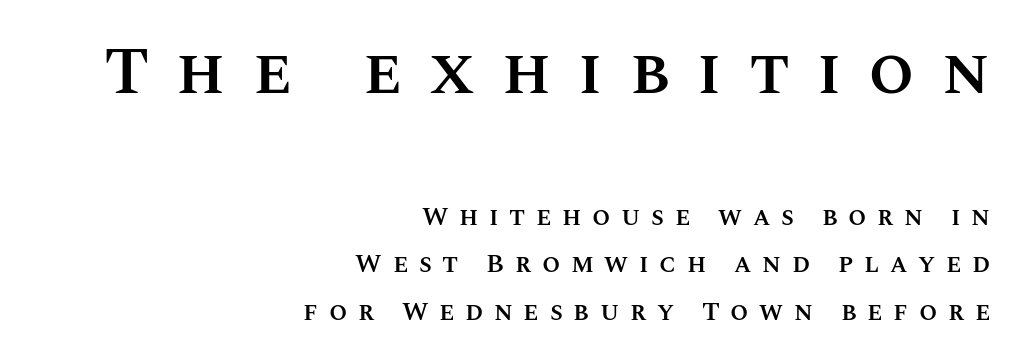
The image shows 66 px semibold type, upright; set right-aligned, line spacing 1.83x, unusually wide letter spacing (+0.41 em), not underlined; the first (top) block is 2.54x larger; medium stroke contrast and a large x-height.
